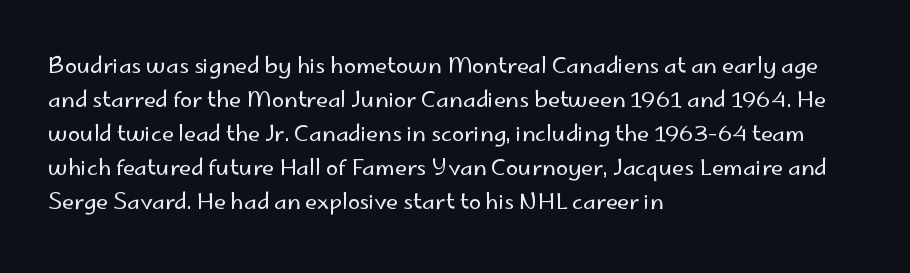
Caption: multi-line text, flush left, ragged right. Rendered with straight, roman letterforms. Beneath every word, the page is bare. Weight: not bold — regular or lighter. Nobody touched the tracking dial on this one. Vertically, the passage feels balanced, rows spaced as you'd expect.
